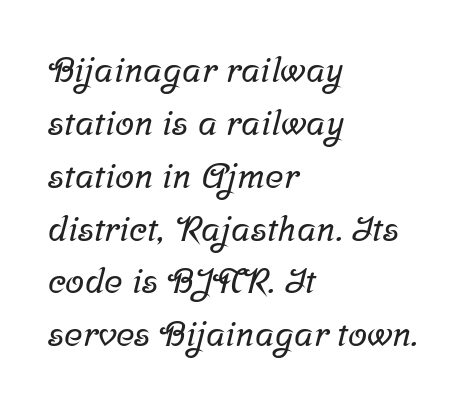
The image shows 35 px text type; set left-aligned, normal line spacing (1.51x), normal letter spacing, not underlined; low stroke contrast and a medium x-height.
